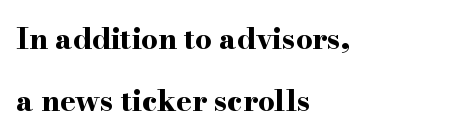
In terms of weight, the rendering is a true, heavy bold. The space beneath each line is pristine and unruled. Nothing unusual about the tracking: characters are spaced as the font intends. If you drew a ruler down the left edge, every line would touch it.
